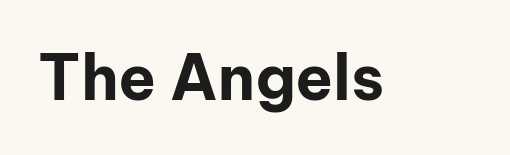
The glyphs are unaccompanied by any horizontal stroke below them. You'd pick this weight for a headline — it's a proper bold. The rendering keeps characters at their native spacing. Note: no serifs on the glyphs. Tall strokes in this sample are plumb rather than angled. This sample has the flowing, uneven cadence of proportional lettering.
